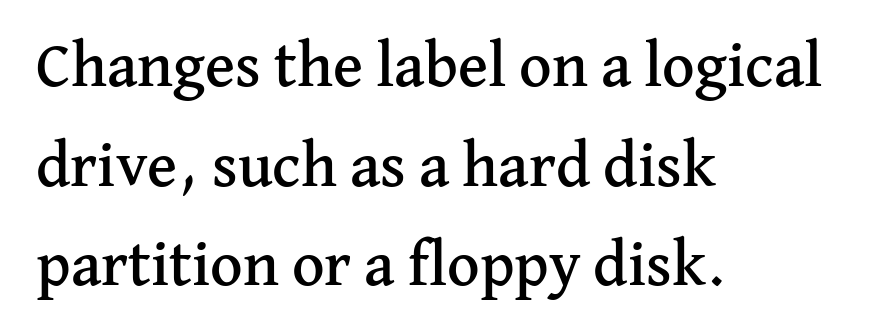
Q: Is the text italic (slanted)? A: No, it is upright.
Q: Is the typeface a serif or a sans-serif typeface? A: Serif.
Q: Is the text underlined? A: No.
Q: How is the paragraph aligned? A: Left-aligned.
Q: Is the spacing between letters normal or unusually wide? A: Normal.
Q: Is the spacing between lines tight, normal or loose? A: Normal.
Q: Width (condensed, normal, or wide)? A: Normal.
Q: Stroke contrast? A: Medium.
Q: x-height? A: Medium.
Q: Monospaced? A: No.
